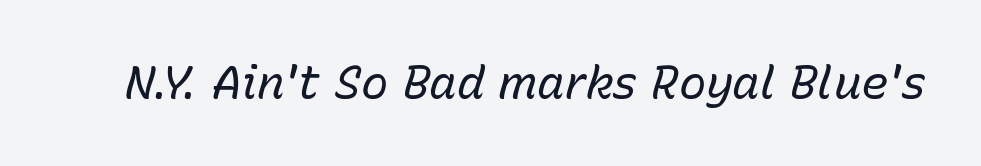
Notice how the stems are inclined rather than vertical — that's the hallmark of italics. Is this a fixed-width face? No — the glyphs have proportional, varying widths. The string is rendered with underlining switched off. Compared with a typical body face, this is equally light or lighter still.
